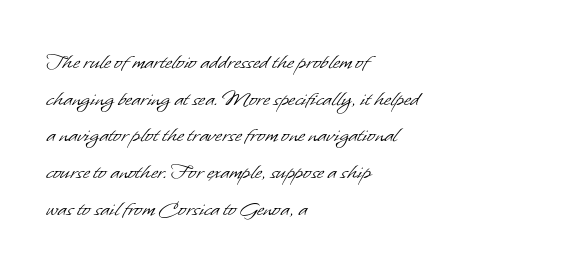
Q: Is the text bold? A: No.
Q: Is the text underlined? A: No.
Q: How is the paragraph aligned? A: Left-aligned.
Q: Is the spacing between letters normal or unusually wide? A: Normal.
Q: Is the spacing between lines tight, normal or loose? A: Normal.
